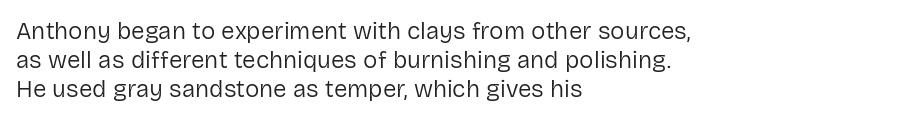
Q: Is the text bold? A: No.
Q: Is the text italic (slanted)? A: No, it is upright.
Q: Is the text underlined? A: No.
Q: How is the paragraph aligned? A: Left-aligned.
Q: Is the spacing between letters normal or unusually wide? A: Normal.
